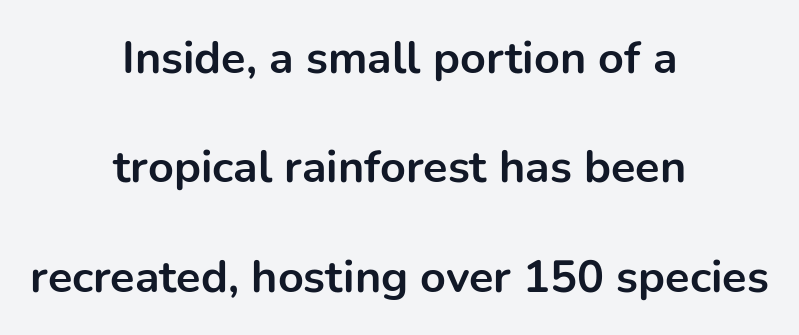
The image shows 45 px bold sans-serif type, upright; set centered, loose line spacing (2.43x), normal letter spacing, not underlined; low stroke contrast and a medium x-height.
